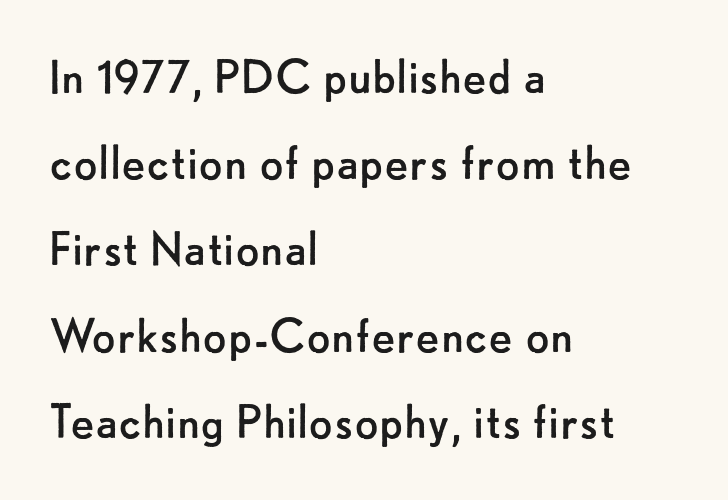
The image shows 56 px regular-weight sans-serif type, upright; set left-aligned, normal line spacing (1.54x), normal letter spacing, not underlined; low stroke contrast and a small x-height.
